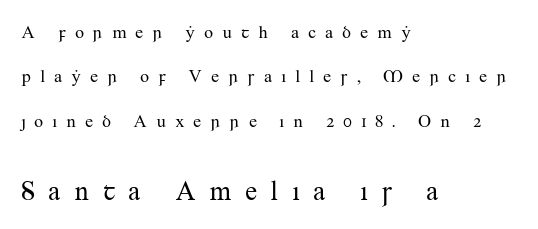
{"italic": "no", "bold": "no", "underline": "no", "align": "left", "line_spacing": "loose", "line_spacing_ratio": 2.46, "letter_spacing": "wide", "letter_spacing_em": 0.48, "larger_block": "second", "size_ratio": 1.5, "glyph_px": 27}
